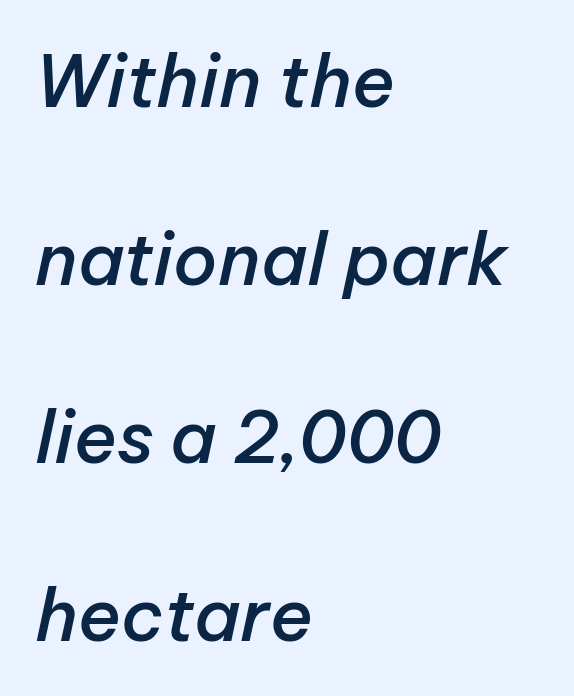
{"italic": "yes", "lean": "right", "slant_degrees": 12, "bold": "semi", "weight": "semibold", "width": "normal", "stroke_contrast": "low", "x_height": "medium", "monospaced": "no", "underline": "no", "align": "left", "line_spacing": "loose", "line_spacing_ratio": 2.47, "letter_spacing": "normal", "letter_spacing_em": 0.0, "glyph_px": 72}
